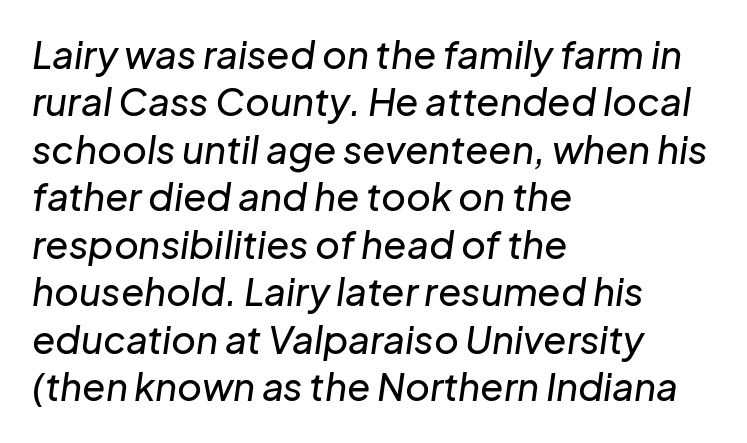
{"italic": "yes", "lean": "right", "slant_degrees": 8, "width": "normal", "stroke_contrast": "low", "x_height": "medium", "monospaced": "no", "underline": "no", "align": "left", "line_spacing": "normal", "line_spacing_ratio": 1.25, "letter_spacing": "normal", "letter_spacing_em": 0.0, "glyph_px": 38}
